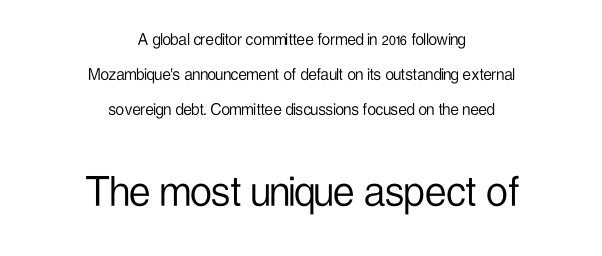
In terms of letterspacing, this is plain default setting. Glance below the letters and you will spot only blank space. The lower block of text is set noticeably larger than the block above it. Does the copy run flush right? No — it is centered line by line. The characters are drawn with everyday or finer stroke widths.
